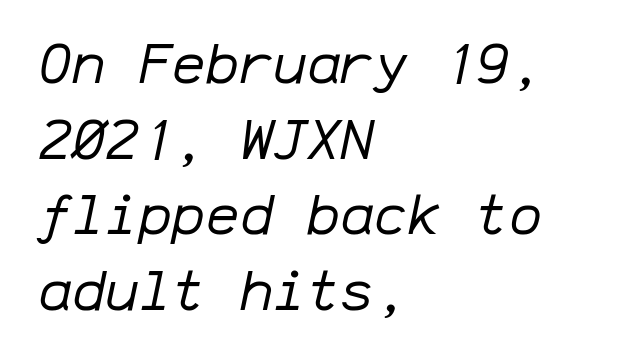
The image shows 56 px regular-weight type, italic (leaning right), monospaced; set left-aligned, normal line spacing (1.35x), normal letter spacing, not underlined; low stroke contrast and a medium x-height.
